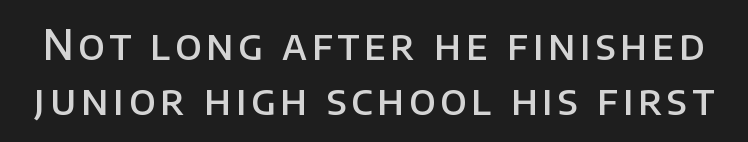
The image shows 41 px semibold sans-serif type, upright; set normal line spacing (1.33x), not underlined; low stroke contrast and a large x-height.
